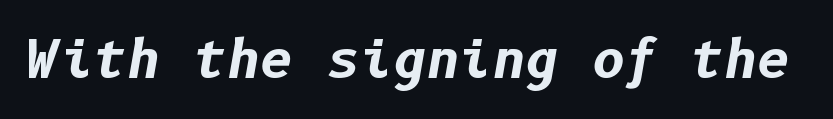
Q: Is the text bold? A: Yes.
Q: Is the text italic (slanted)? A: Yes, it leans right by about 10 degrees.
Q: Is the text underlined? A: No.
Q: Is the spacing between letters normal or unusually wide? A: Normal.
Q: Width (condensed, normal, or wide)? A: Normal.
Q: Stroke contrast? A: Low.
Q: x-height? A: Medium.
